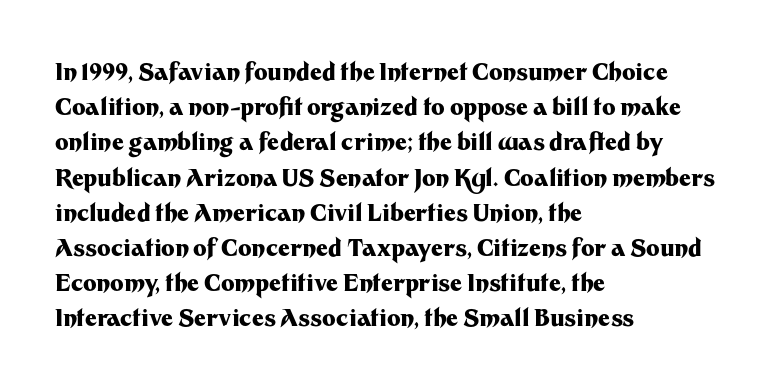
{"italic": "no", "bold": "yes", "underline": "no", "align": "left", "line_spacing": "normal", "line_spacing_ratio": 1.53, "letter_spacing": "normal", "letter_spacing_em": 0.0, "glyph_px": 23}
